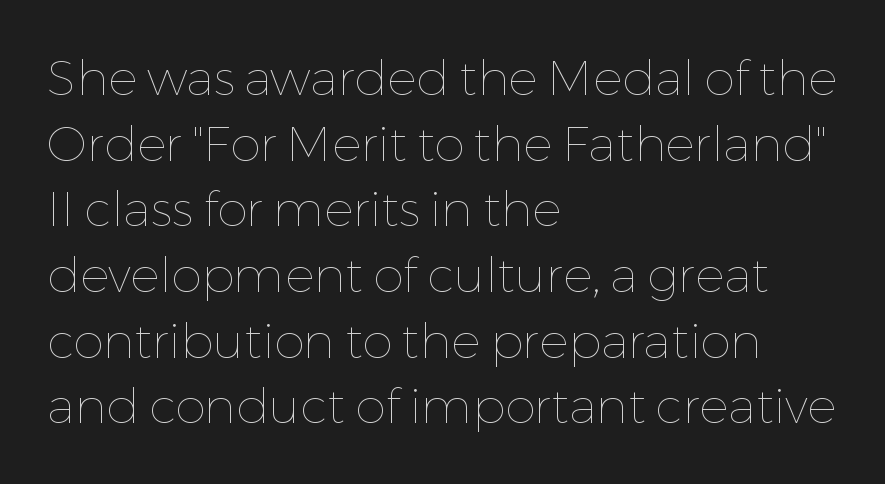
{"italic": "no", "bold": "no", "weight": "thin", "width": "normal", "stroke_contrast": "low", "x_height": "medium", "monospaced": "no", "underline": "no", "align": "left", "line_spacing": "normal", "line_spacing_ratio": 1.34, "letter_spacing": "normal", "letter_spacing_em": 0.0, "glyph_px": 49}
